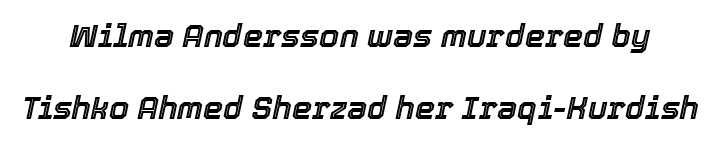
Compared with ordinary roman type, these characters are visibly tilted. Does extra space separate the letters? No, they use regular spacing. Do the characters align in a grid? No, the font is proportional. A great deal of white space separates one row of letters from the next. Only glyphs here, with clear space below each row.
